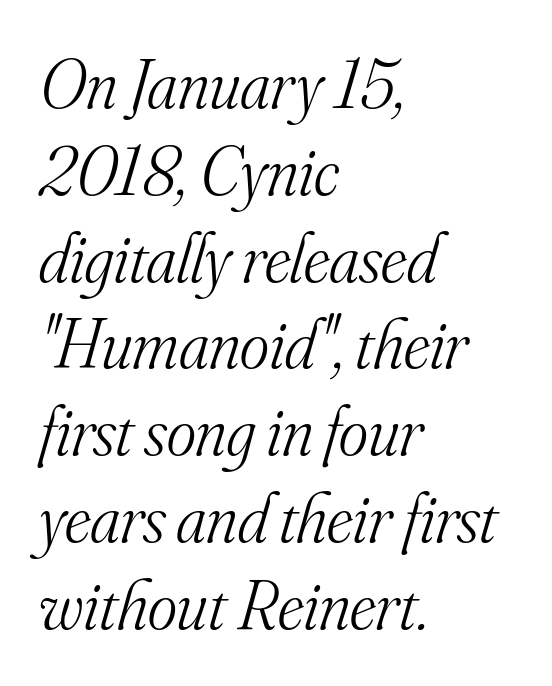
The letters carry serifs — small finishing strokes at the ends of their stems. The area under the type is left untouched. The gaps between neighbouring characters are ordinary and unremarkable. Tall strokes in this sample are angled rather than plumb. In CSS terms this would be text-align: left.
